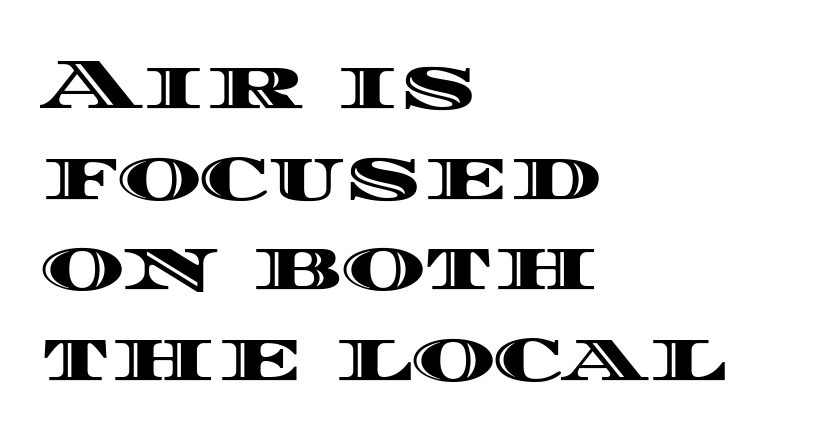
The image shows 72 px wide type, upright; set left-aligned, normal line spacing (1.26x), normal letter spacing, not underlined; a large x-height.
